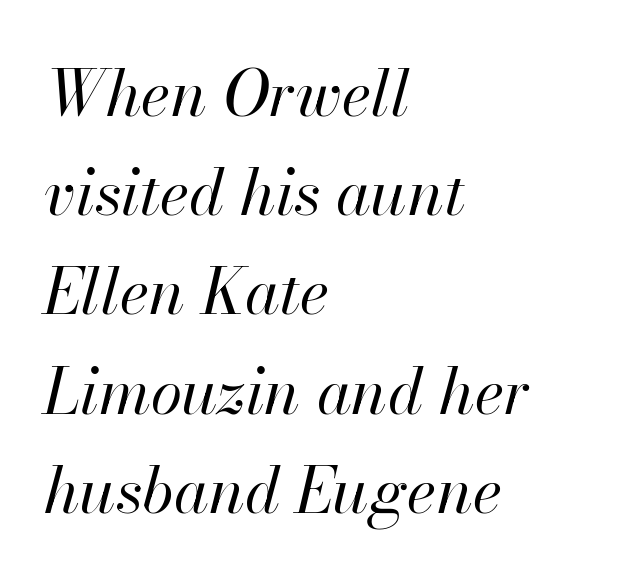
Does the lettering tilt? It does — this is italic. If you drew a ruler down the left edge, every line would touch it. Words float on clear page, feet unadorned. Words appear dense and cohesive because spacing is normal. Interline gaps are of average width in this sample.
